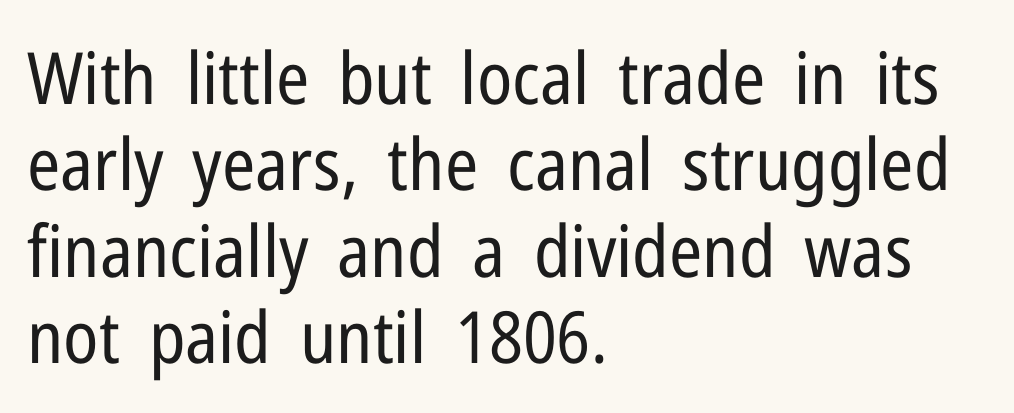
The image shows 72 px regular-weight, condensed sans-serif type, upright; set left-aligned, line spacing 1.2x, normal letter spacing, not underlined; low stroke contrast and a medium x-height.
